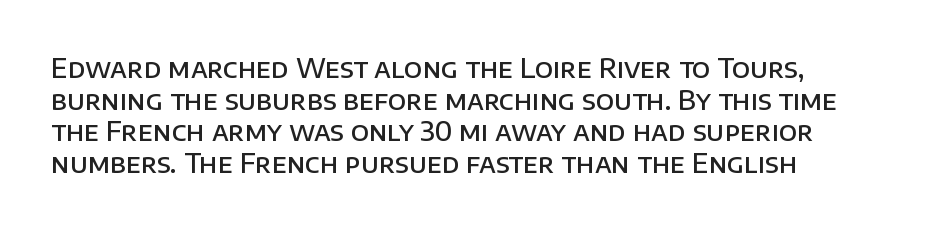
The image shows 26 px text type, upright; set left-aligned, line spacing 1.22x, normal letter spacing, not underlined.
